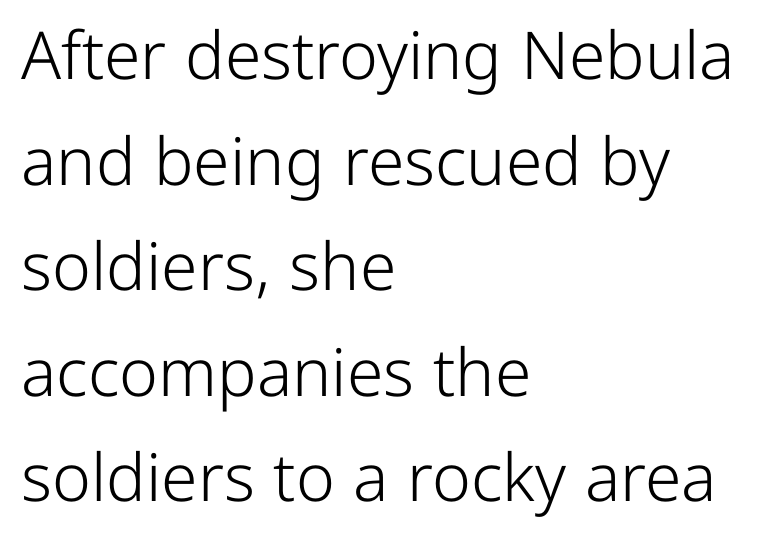
The image shows 66 px light sans-serif type, upright; set left-aligned, normal line spacing (1.6x), normal letter spacing, not underlined; low stroke contrast and a medium x-height.
